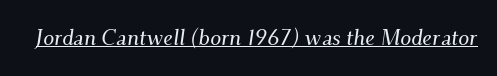
Q: Is the text italic (slanted)? A: Yes, it leans right by about 9 degrees.
Q: Is the text underlined? A: Yes.
Q: Is the spacing between letters normal or unusually wide? A: Normal.
